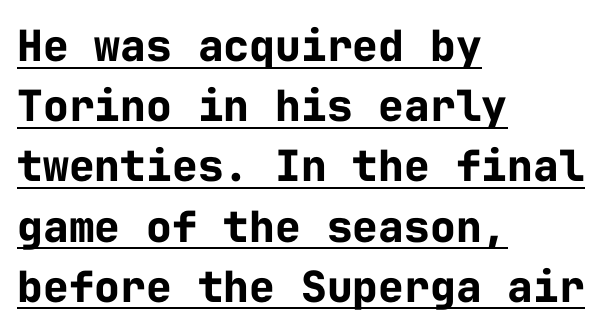
Q: Is the text bold? A: Yes.
Q: Is the text italic (slanted)? A: No, it is upright.
Q: Is the typeface a serif or a sans-serif typeface? A: Sans-serif.
Q: Is the text underlined? A: Yes.
Q: How is the paragraph aligned? A: Left-aligned.
Q: Is the spacing between letters normal or unusually wide? A: Normal.
Q: Is the spacing between lines tight, normal or loose? A: Normal.
Q: Width (condensed, normal, or wide)? A: Normal.
Q: Stroke contrast? A: Low.
Q: x-height? A: Medium.
Q: Monospaced? A: Yes.
